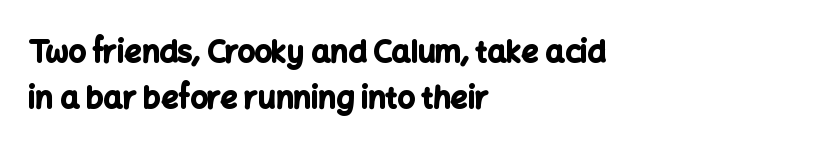
Underline: absent. Heavy, bold letterforms. The text was rendered using a sans face with plain stroke endings. The gaps between neighbouring characters are ordinary and unremarkable. The face used here is proportionally spaced, like ordinary book or web type. Ascenders rise straight up at ninety degrees.
